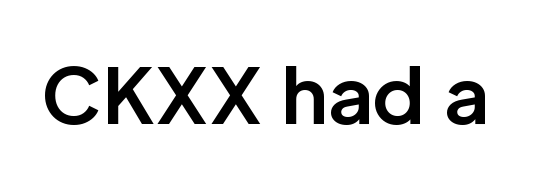
Q: Is the text bold? A: Yes.
Q: Is the text italic (slanted)? A: No, it is upright.
Q: Is the typeface a serif or a sans-serif typeface? A: Sans-serif.
Q: Is the text underlined? A: No.
Q: Is the spacing between letters normal or unusually wide? A: Normal.
Q: Width (condensed, normal, or wide)? A: Normal.
Q: Stroke contrast? A: Low.
Q: x-height? A: Medium.
Q: Monospaced? A: No.
